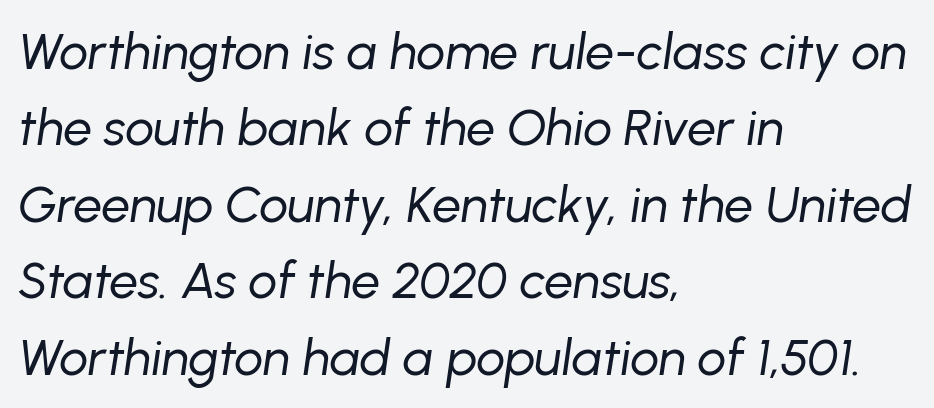
The image shows 51 px regular-weight type, italic (leaning right); set left-aligned, normal line spacing (1.5x), normal letter spacing, not underlined; low stroke contrast and a medium x-height.
